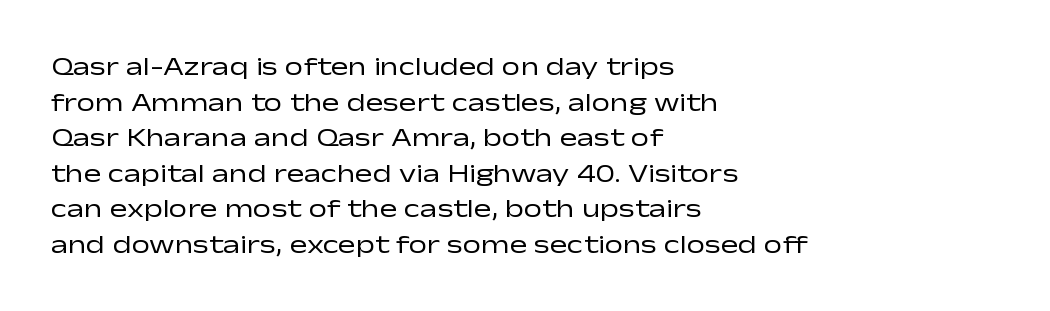
{"italic": "no", "bold": "no", "underline": "no", "align": "left", "line_spacing": "normal", "line_spacing_ratio": 1.37, "letter_spacing": "normal", "letter_spacing_em": 0.0, "glyph_px": 26}
